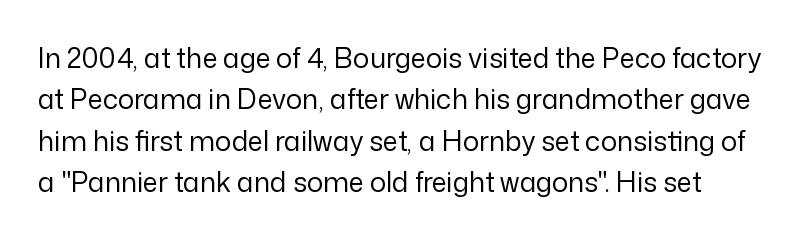
These lines sit exactly where default settings would place them. Rule under the text: the space is simply empty. A typesetter would call this zero additional tracking. Designer's note — italics off, roman on. The cut favours lightness, reaching ordinary text weight at its darkest.
